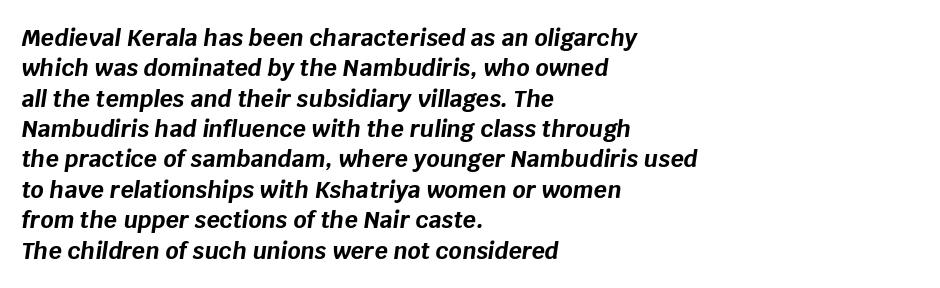
Q: Is the text bold? A: Yes.
Q: Is the text italic (slanted)? A: Yes, it leans right by about 8 degrees.
Q: Is the text underlined? A: No.
Q: How is the paragraph aligned? A: Left-aligned.
Q: Is the spacing between letters normal or unusually wide? A: Normal.
Q: Is the spacing between lines tight, normal or loose? A: Normal.
